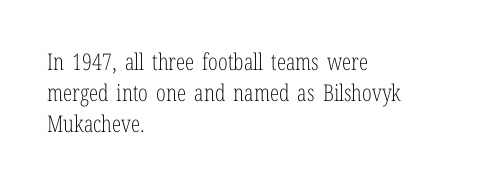
Q: Is the text bold? A: No.
Q: Is the text italic (slanted)? A: No, it is upright.
Q: Is the text underlined? A: No.
Q: How is the paragraph aligned? A: Left-aligned.
Q: Is the spacing between letters normal or unusually wide? A: Normal.
Q: Is the spacing between lines tight, normal or loose? A: Normal.
